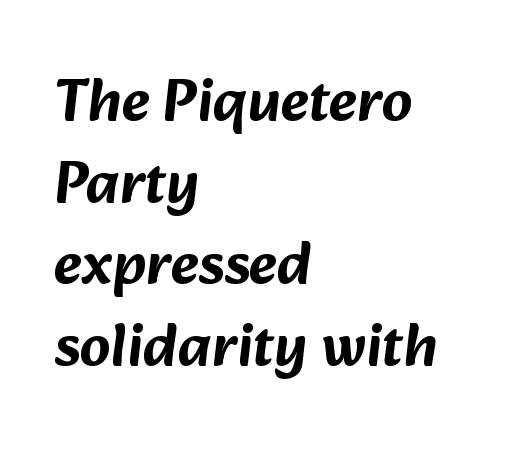
The image shows 61 px sans-serif type; set left-aligned, normal line spacing (1.34x), normal letter spacing, not underlined; low stroke contrast and a medium x-height.
